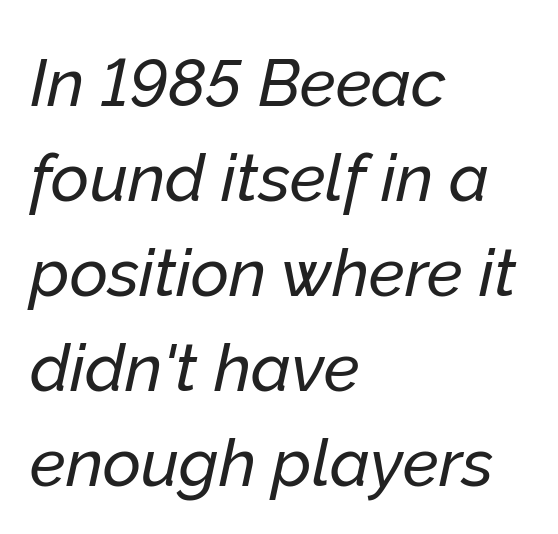
The rendering anchors every line to the left-hand side. This rendering features lettering with no underline. You could not count columns in this text — the font is proportionally spaced. Inter-character spacing is left at the font's built-in metrics. The line-height multiplier appears to be the usual default.
